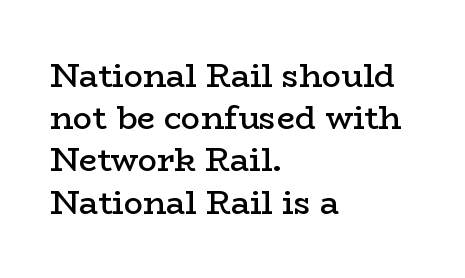
Q: Is the text bold? A: Semi-bold.
Q: Is the text italic (slanted)? A: No, it is upright.
Q: Is the typeface a serif or a sans-serif typeface? A: Serif.
Q: Is the text underlined? A: No.
Q: How is the paragraph aligned? A: Left-aligned.
Q: Is the spacing between letters normal or unusually wide? A: Normal.
Q: Is the spacing between lines tight, normal or loose? A: Normal.
Q: Width (condensed, normal, or wide)? A: Wide.
Q: Stroke contrast? A: Low.
Q: x-height? A: Medium.
Q: Monospaced? A: No.
